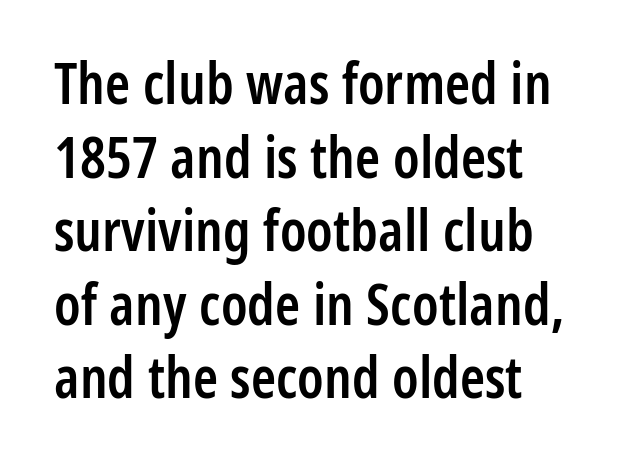
A typesetter would label this face a sans. The passage shown is typed in a proportional face where columns would drift. Students, observe: this is what conventionally led text looks like. The area under the type is left untouched. The letters are semibold — heavier than regular but short of a full bold.
